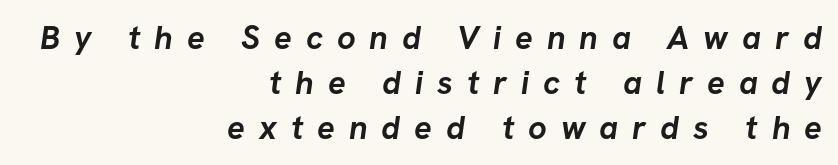
The glyphs have the mass of a bold cut. Leading matches the norm, producing a regular column. The setting favours the right margin, as signatures and pull-quotes sometimes do. Bare-footed words on every line. Inter-character spacing is expanded well beyond the font's built-in metrics. The characters display no serif detailing; their extremities are plain.
